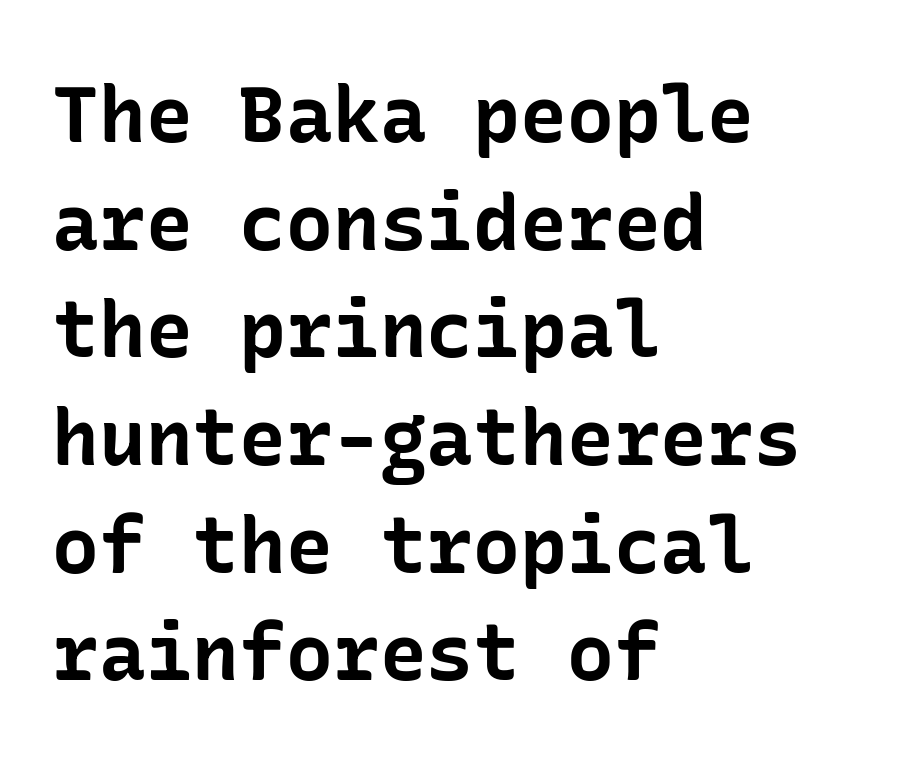
{"serif": "no", "italic": "no", "bold": "yes", "weight": "bold", "width": "normal", "stroke_contrast": "low", "x_height": "medium", "underline": "no", "align": "left", "line_spacing": "normal", "line_spacing_ratio": 1.38, "letter_spacing": "normal", "letter_spacing_em": 0.0, "glyph_px": 78}
